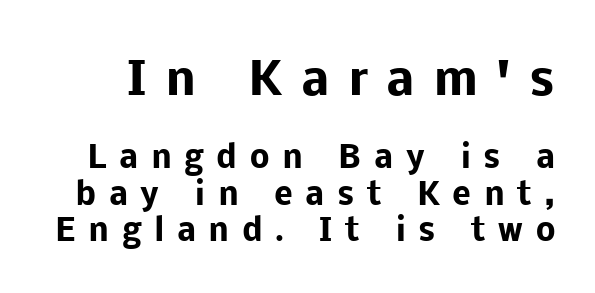
The image shows 46 px heavy sans-serif type, upright; set line spacing 1.18x, unusually wide letter spacing (+0.41 em), not underlined; the first (top) block is 1.48x larger; low stroke contrast and a medium x-height.
